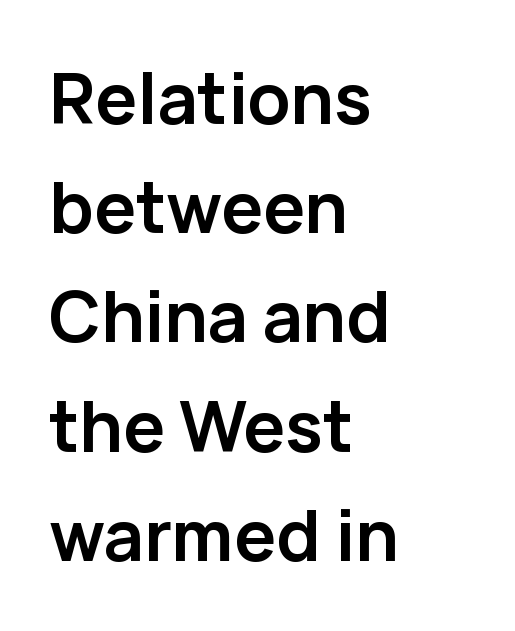
The image shows 70 px semibold sans-serif type, upright; set left-aligned, normal line spacing (1.56x), normal letter spacing, not underlined; low stroke contrast and a medium x-height.
